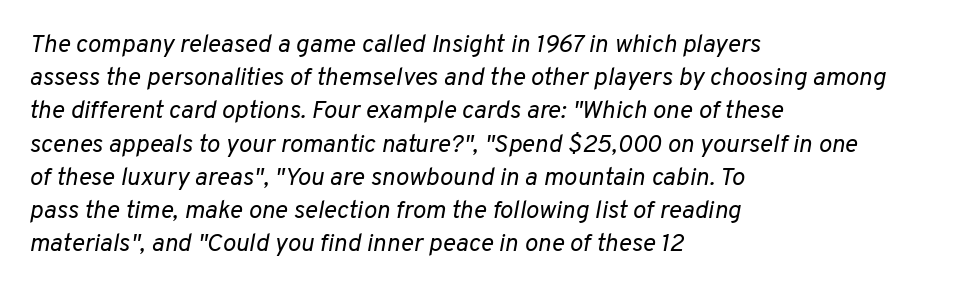
{"italic": "yes", "lean": "right", "slant_degrees": 10, "bold": "no", "underline": "no", "align": "left", "line_spacing": "normal", "line_spacing_ratio": 1.33, "letter_spacing": "normal", "letter_spacing_em": 0.0, "glyph_px": 25}
